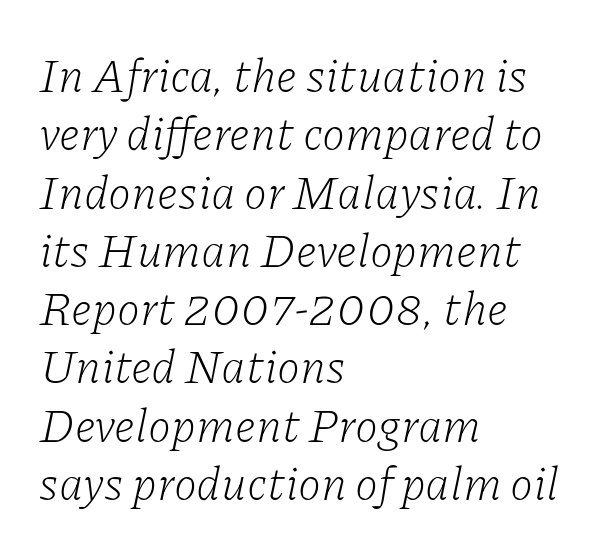
{"serif": "yes", "italic": "yes", "lean": "right", "slant_degrees": 11, "bold": "no", "weight": "light", "width": "normal", "stroke_contrast": "low", "x_height": "medium", "monospaced": "no", "underline": "no", "align": "left", "line_spacing_ratio": 1.24, "letter_spacing": "normal", "letter_spacing_em": 0.0, "glyph_px": 47}
